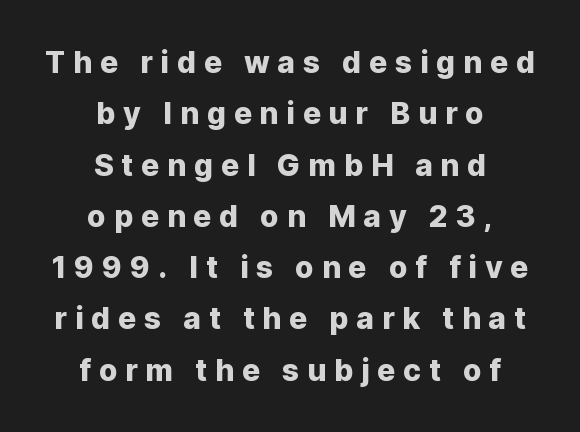
{"serif": "no", "italic": "no", "width": "normal", "stroke_contrast": "low", "x_height": "medium", "monospaced": "no", "underline": "no", "align": "center", "line_spacing_ratio": 1.71, "letter_spacing": "wide", "letter_spacing_em": 0.26, "glyph_px": 30}
